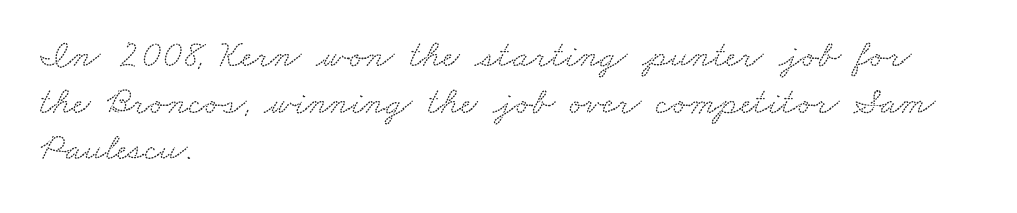
The image shows 38 px wide type; set left-aligned, line spacing 1.23x, normal letter spacing, not underlined; low stroke contrast and a small x-height.
